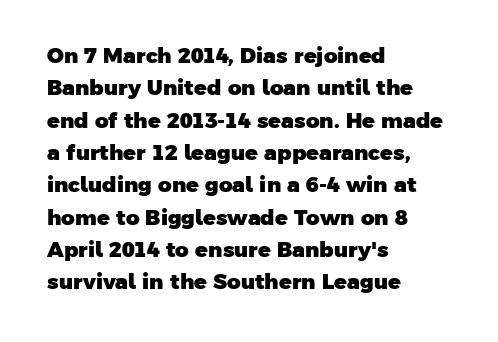
Q: Is the text bold? A: Yes.
Q: Is the text underlined? A: No.
Q: How is the paragraph aligned? A: Left-aligned.
Q: Is the spacing between letters normal or unusually wide? A: Normal.
Q: Is the spacing between lines tight, normal or loose? A: Normal.
